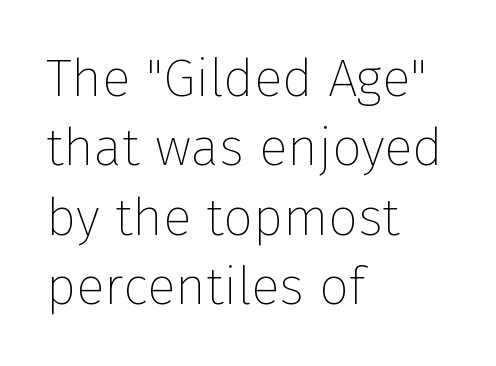
The vertical gap from one line to the next is medium. Each letter keeps its own natural width here, so spacing adapts to shape. This sample uses an upright cut, with every glyph sitting square on the baseline. Ink coverage per letter is moderate at most. Does the type have serifs? No, each stem ends abruptly.
